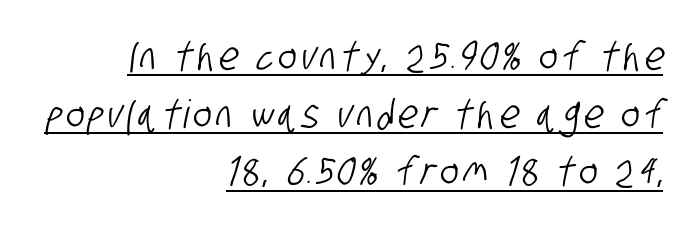
Is this a sans? Yes — the strokes have no serifs. Regular leading. The setting favours the right margin, as signatures and pull-quotes sometimes do. Spacing verdict: proportional, widths tailored to each character. A rule runs beneath these lines of type.
